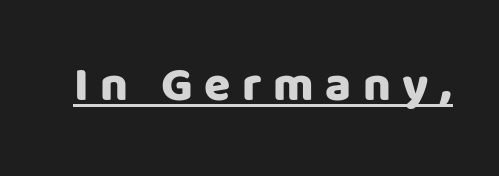
Q: Is the text italic (slanted)? A: No, it is upright.
Q: Is the typeface a serif or a sans-serif typeface? A: Sans-serif.
Q: Is the text underlined? A: Yes.
Q: Is the spacing between letters normal or unusually wide? A: Unusually wide.
Q: Width (condensed, normal, or wide)? A: Normal.
Q: Stroke contrast? A: Low.
Q: x-height? A: Large.
Q: Monospaced? A: No.
